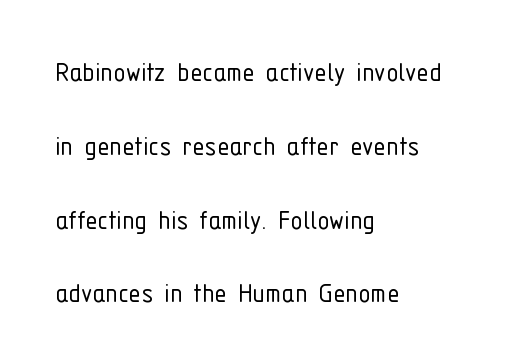
{"serif": "no", "italic": "no", "bold": "no", "weight": "light", "width": "condensed", "stroke_contrast": "low", "x_height": "medium", "monospaced": "no", "underline": "no", "align": "left", "line_spacing": "loose", "line_spacing_ratio": 2.38, "letter_spacing": "normal", "letter_spacing_em": 0.0, "glyph_px": 31}
